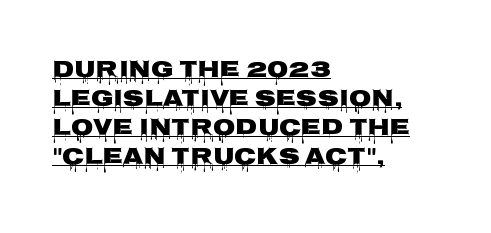
As a designer I'd log this as weight 700, bold. The paragraph has a hard left edge and a soft right edge. Tracking here is standard; glyphs follow each other at the usual distance. Posture: straight, roman, zero tilt. Baseline-to-baseline distance is the conventional proportion of letter height.
